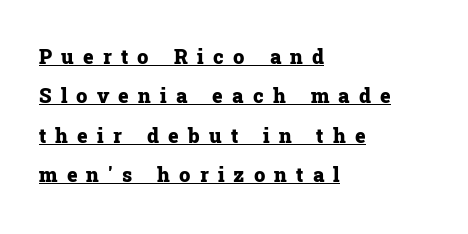
The image shows 20 px bold type, upright; set left-aligned, loose line spacing (1.97x), unusually wide letter spacing (+0.46 em), underlined.
